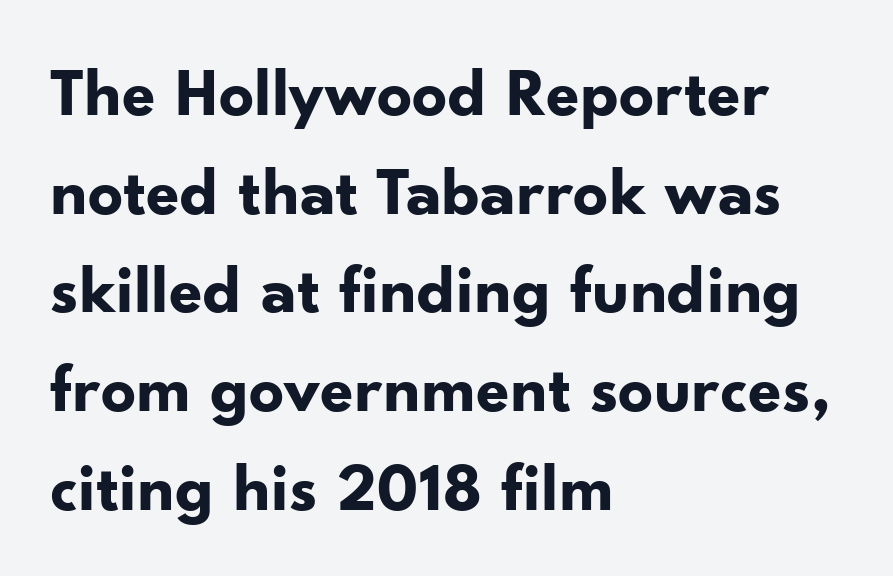
Q: Is the text bold? A: Yes.
Q: Is the text italic (slanted)? A: No, it is upright.
Q: Is the typeface a serif or a sans-serif typeface? A: Sans-serif.
Q: Is the text underlined? A: No.
Q: How is the paragraph aligned? A: Left-aligned.
Q: Is the spacing between letters normal or unusually wide? A: Normal.
Q: Is the spacing between lines tight, normal or loose? A: Normal.
Q: Width (condensed, normal, or wide)? A: Normal.
Q: Stroke contrast? A: Low.
Q: x-height? A: Small.
Q: Monospaced? A: No.
